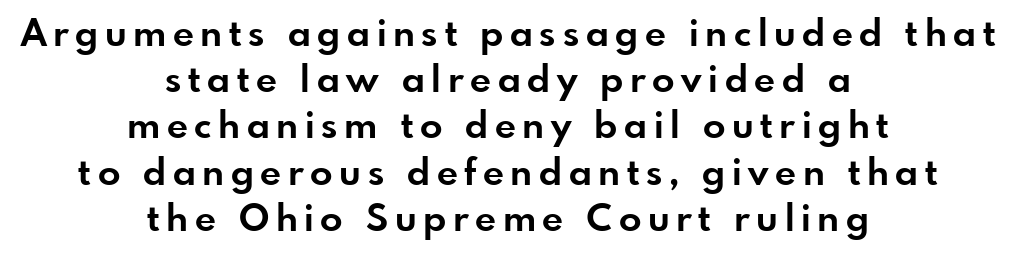
{"serif": "no", "italic": "no", "bold": "yes", "weight": "bold", "width": "normal", "stroke_contrast": "low", "x_height": "small", "monospaced": "no", "underline": "no", "align": "center", "line_spacing": "normal", "line_spacing_ratio": 1.25, "glyph_px": 37}
